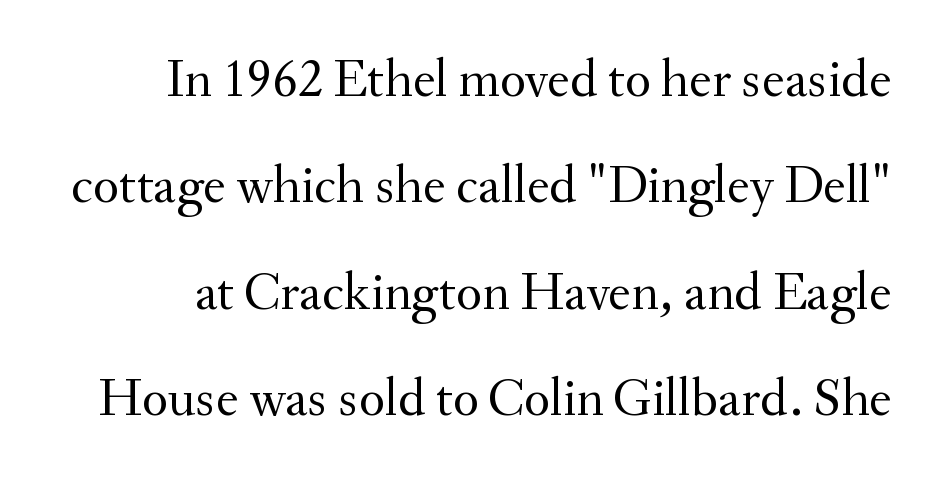
{"serif": "yes", "italic": "no", "bold": "no", "weight": "regular", "width": "normal", "stroke_contrast": "medium", "x_height": "small", "monospaced": "no", "underline": "no", "line_spacing": "loose", "line_spacing_ratio": 1.97, "letter_spacing": "normal", "letter_spacing_em": 0.0, "glyph_px": 54}
